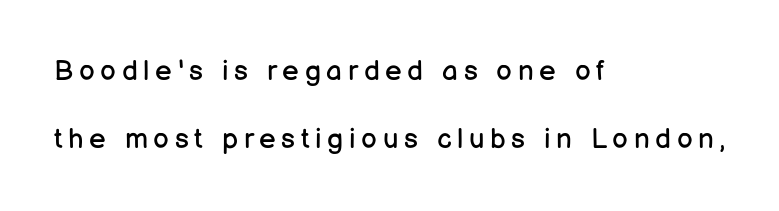
Descenders hang freely into open space. Casual observation: everything's shoved over to the left. A typesetter would label this face a sans. Rendered with straight, roman letterforms. The letterforms stand isolated, each surrounded by extra space. Horizontal bands of white between lines are thick stripes.
